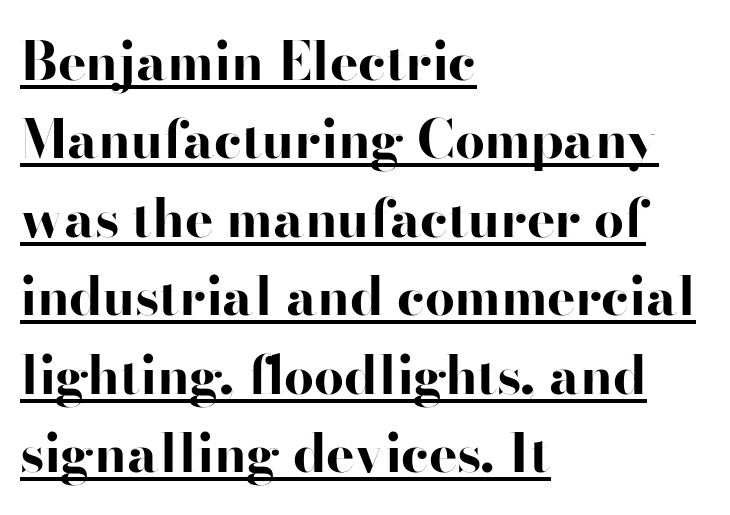
{"serif": "no", "italic": "no", "bold": "yes", "weight": "bold", "width": "wide", "stroke_contrast": "high", "x_height": "small", "monospaced": "no", "underline": "yes", "align": "left", "line_spacing": "normal", "line_spacing_ratio": 1.48, "letter_spacing": "normal", "letter_spacing_em": 0.0, "glyph_px": 53}
